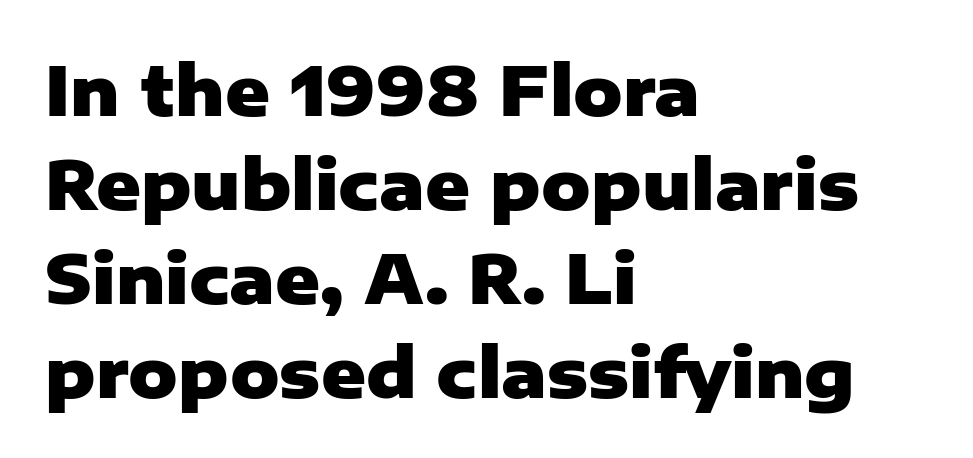
Q: Is the text bold? A: Yes.
Q: Is the text italic (slanted)? A: No, it is upright.
Q: Is the typeface a serif or a sans-serif typeface? A: Sans-serif.
Q: Is the text underlined? A: No.
Q: How is the paragraph aligned? A: Left-aligned.
Q: Is the spacing between letters normal or unusually wide? A: Normal.
Q: Is the spacing between lines tight, normal or loose? A: Normal.
Q: Width (condensed, normal, or wide)? A: Normal.
Q: Stroke contrast? A: Low.
Q: x-height? A: Medium.
Q: Monospaced? A: No.
